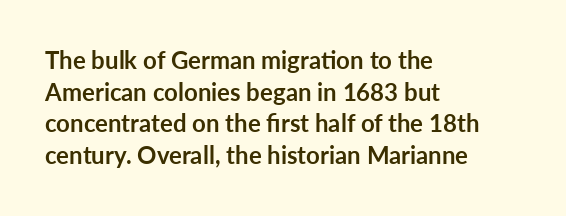
The image shows 24 px bold type, upright; set left-aligned, normal line spacing (1.32x), normal letter spacing, not underlined.
